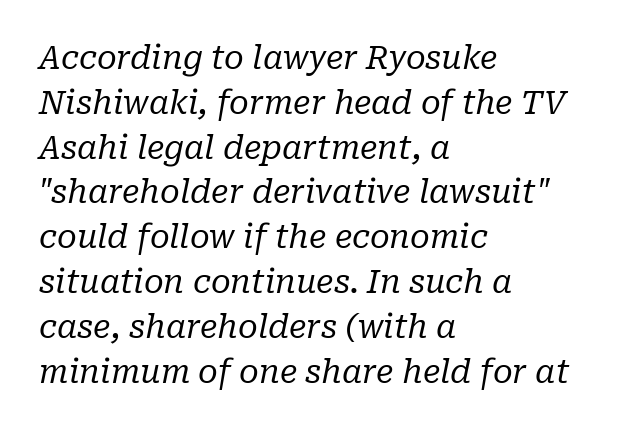
Q: Is the text bold? A: No.
Q: Is the text italic (slanted)? A: Yes, it leans right by about 10 degrees.
Q: Is the typeface a serif or a sans-serif typeface? A: Serif.
Q: Is the text underlined? A: No.
Q: How is the paragraph aligned? A: Left-aligned.
Q: Is the spacing between letters normal or unusually wide? A: Normal.
Q: Is the spacing between lines tight, normal or loose? A: Normal.
Q: Width (condensed, normal, or wide)? A: Normal.
Q: Stroke contrast? A: Low.
Q: x-height? A: Medium.
Q: Monospaced? A: No.
